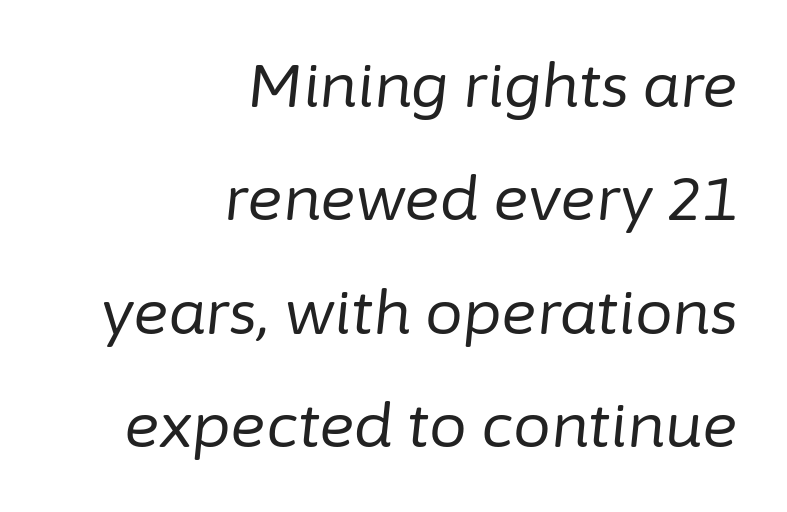
{"italic": "yes", "lean": "right", "slant_degrees": 6, "bold": "no", "weight": "regular", "width": "normal", "stroke_contrast": "low", "x_height": "medium", "monospaced": "no", "underline": "no", "align": "right", "line_spacing_ratio": 1.89, "letter_spacing": "normal", "letter_spacing_em": 0.0, "glyph_px": 60}
